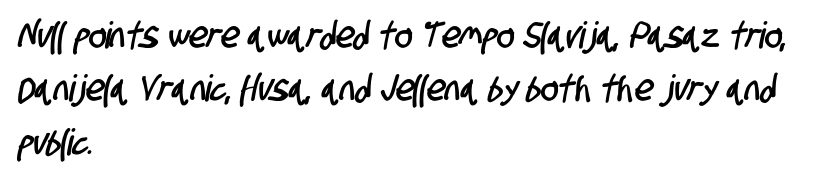
The image shows 37 px condensed sans-serif type; set left-aligned, normal line spacing (1.44x), normal letter spacing, not underlined; low stroke contrast and a large x-height.
